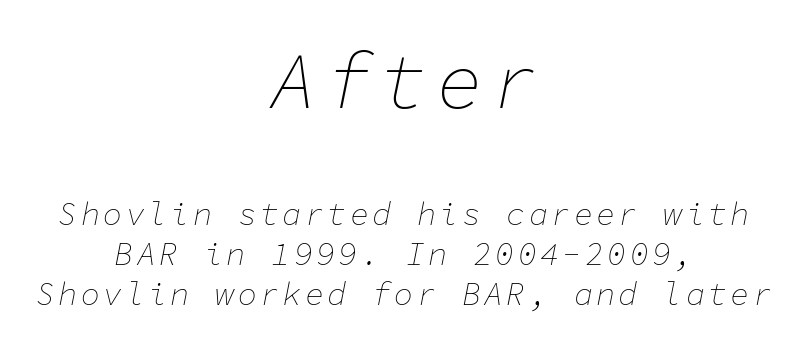
Line starts and ends both wander, symmetrically. Every character sits at an angle, as italics do. A bare baseline throughout the passage. The strokes carry an ordinary text weight at most.
